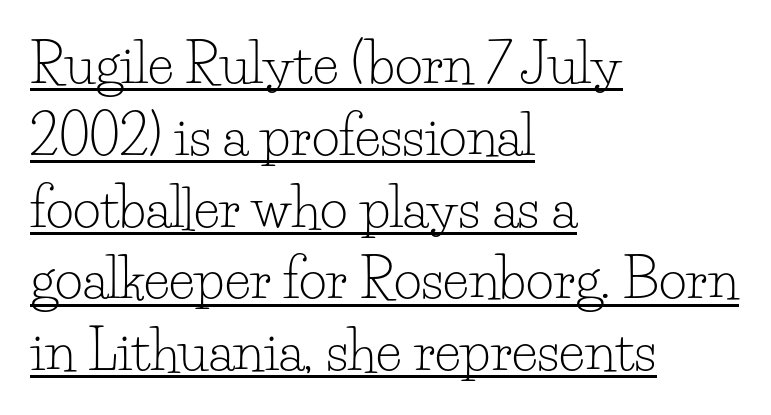
Compared with undecorated copy, this sample adds a rule below the words. This is the regular roman posture of the typeface. Layout note: lines flush left. Character widths vary here, with narrow letters taking less room than wide ones. Old-style or modern, the face here clearly has serifs. Leading: standard.
